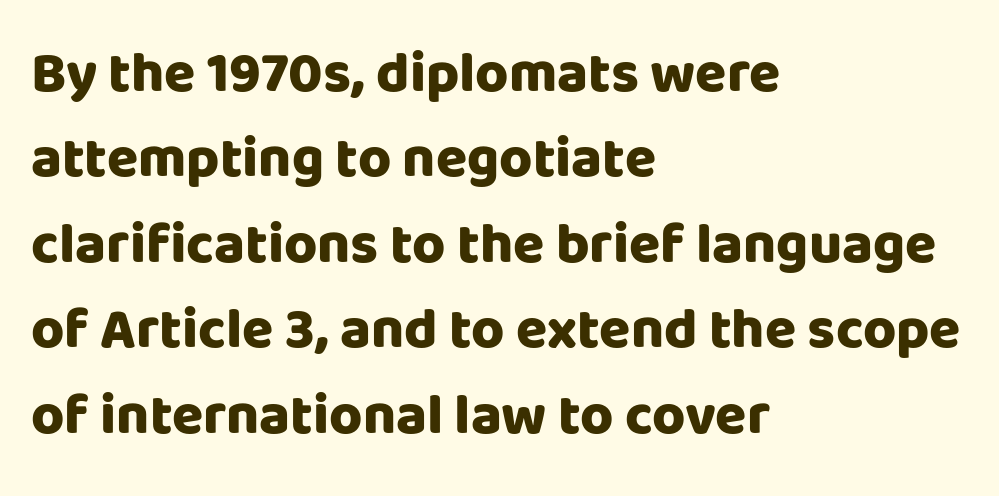
The image shows 57 px heavy sans-serif type, upright; set left-aligned, normal line spacing (1.5x), normal letter spacing, not underlined; low stroke contrast and a large x-height.
